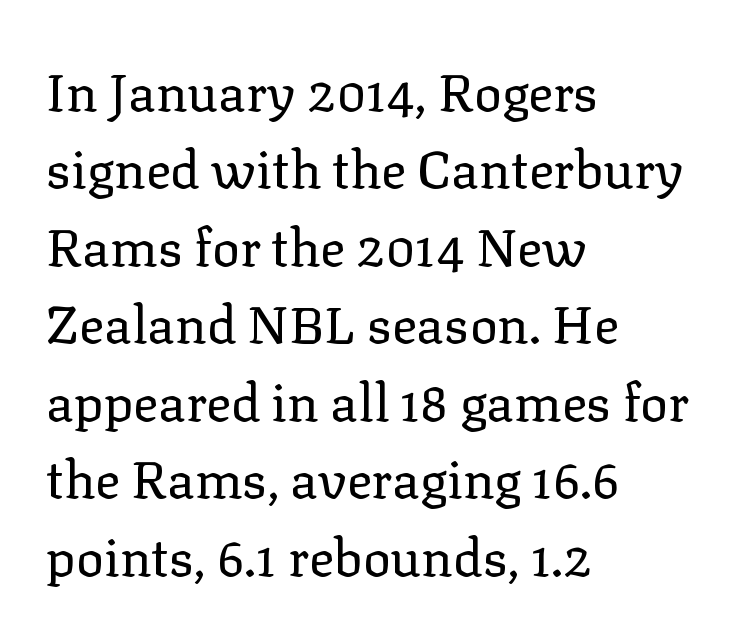
Q: Is the text bold? A: No.
Q: Is the text italic (slanted)? A: No, it is upright.
Q: Is the typeface a serif or a sans-serif typeface? A: Serif.
Q: Is the text underlined? A: No.
Q: How is the paragraph aligned? A: Left-aligned.
Q: Is the spacing between letters normal or unusually wide? A: Normal.
Q: Is the spacing between lines tight, normal or loose? A: Normal.
Q: Width (condensed, normal, or wide)? A: Normal.
Q: Stroke contrast? A: Low.
Q: x-height? A: Medium.
Q: Monospaced? A: No.
